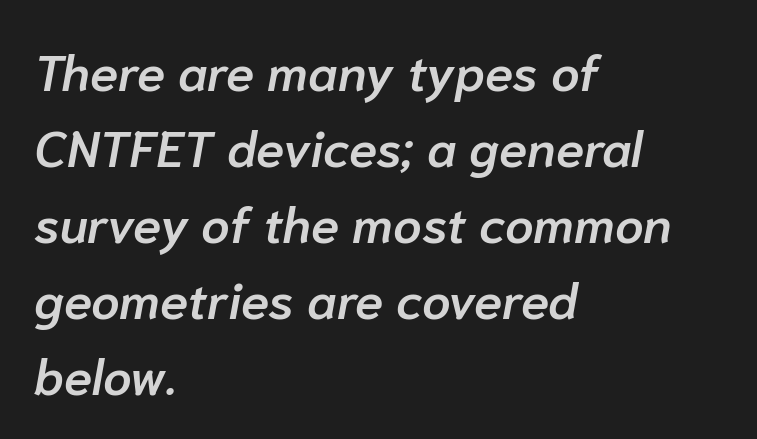
Q: Is the text bold? A: Semi-bold.
Q: Is the text italic (slanted)? A: Yes, it leans right by about 10 degrees.
Q: Is the text underlined? A: No.
Q: How is the paragraph aligned? A: Left-aligned.
Q: Is the spacing between letters normal or unusually wide? A: Normal.
Q: Is the spacing between lines tight, normal or loose? A: Normal.
Q: Width (condensed, normal, or wide)? A: Normal.
Q: Stroke contrast? A: Low.
Q: x-height? A: Medium.
Q: Monospaced? A: No.
